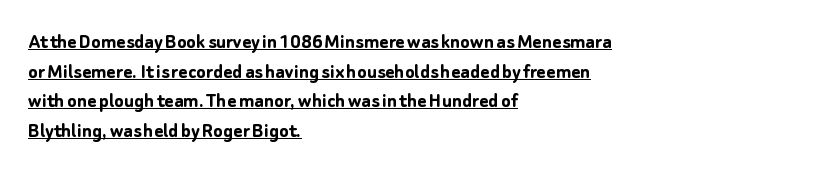
{"italic": "no", "bold": "yes", "underline": "yes", "align": "left", "line_spacing": "normal", "line_spacing_ratio": 1.35, "letter_spacing": "normal", "letter_spacing_em": 0.0, "glyph_px": 22}
